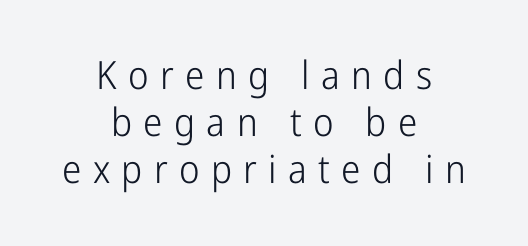
Q: Is the text bold? A: No.
Q: Is the text italic (slanted)? A: No, it is upright.
Q: Is the typeface a serif or a sans-serif typeface? A: Sans-serif.
Q: Is the text underlined? A: No.
Q: How is the paragraph aligned? A: Centered.
Q: Is the spacing between letters normal or unusually wide? A: Unusually wide.
Q: Width (condensed, normal, or wide)? A: Condensed.
Q: Stroke contrast? A: Low.
Q: x-height? A: Medium.
Q: Monospaced? A: No.
